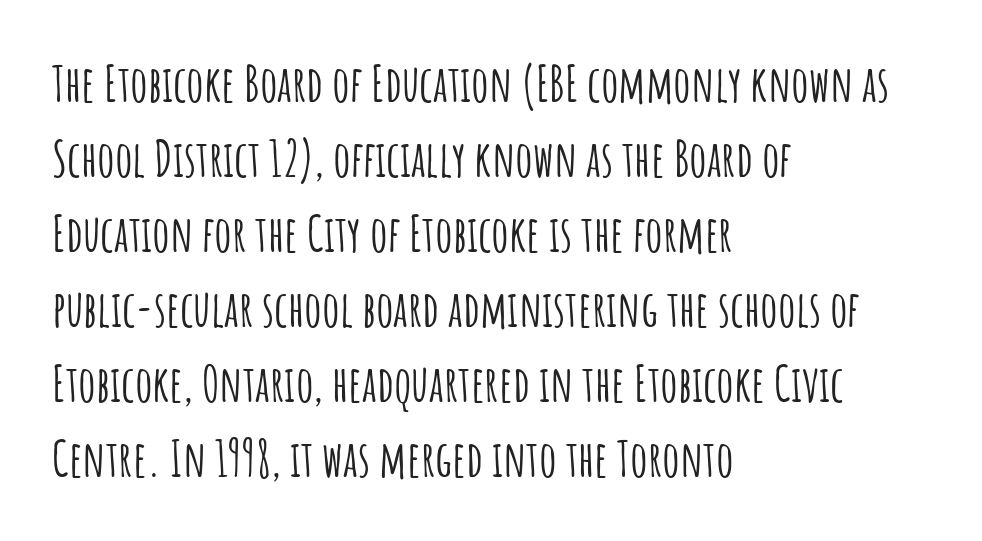
The image shows 49 px condensed sans-serif type, upright; set left-aligned, normal line spacing (1.53x), normal letter spacing, not underlined; low stroke contrast and a large x-height.
